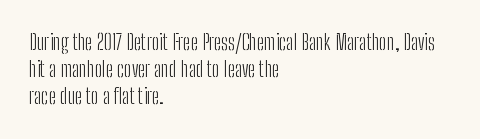
{"italic": "no", "bold": "no", "underline": "no", "align": "left", "line_spacing": "normal", "line_spacing_ratio": 1.29, "letter_spacing": "normal", "letter_spacing_em": 0.0, "glyph_px": 21}
